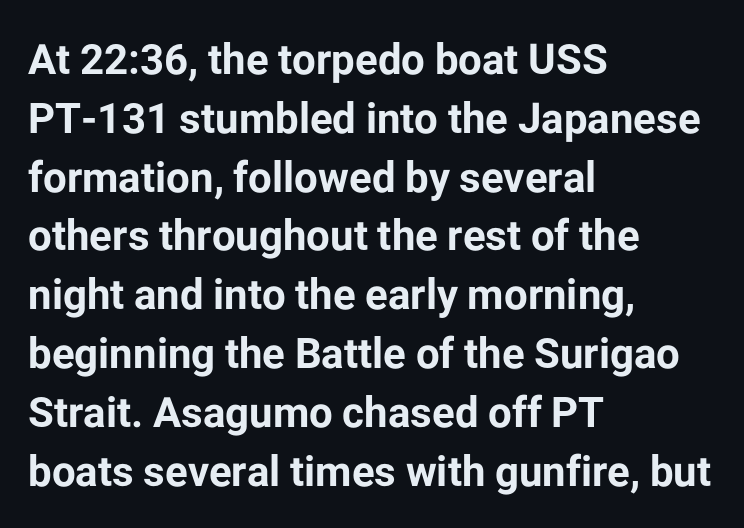
The image shows 42 px bold sans-serif type, upright; set left-aligned, normal line spacing (1.4x), normal letter spacing, not underlined; low stroke contrast and a medium x-height.
